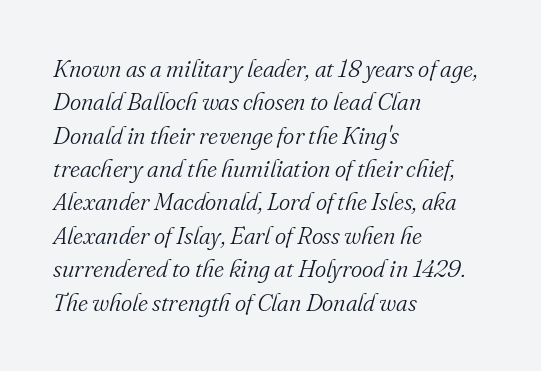
The image shows 24 px text type, italic (leaning right); set left-aligned, normal line spacing (1.39x), normal letter spacing, not underlined.
